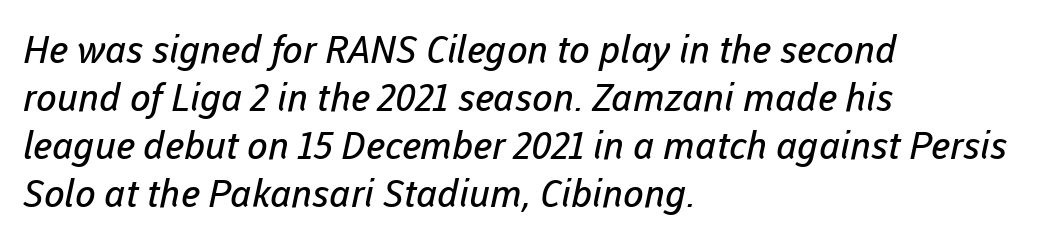
Q: Is the text bold? A: No.
Q: Is the typeface a serif or a sans-serif typeface? A: Sans-serif.
Q: Is the text underlined? A: No.
Q: How is the paragraph aligned? A: Left-aligned.
Q: Is the spacing between letters normal or unusually wide? A: Normal.
Q: Is the spacing between lines tight, normal or loose? A: Normal.
Q: Width (condensed, normal, or wide)? A: Normal.
Q: Stroke contrast? A: Low.
Q: x-height? A: Medium.
Q: Monospaced? A: No.
